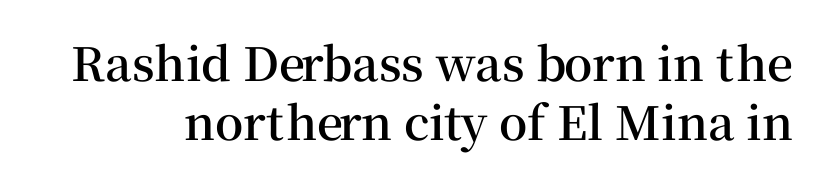
{"serif": "yes", "italic": "no", "bold": "semi", "weight": "semibold", "width": "normal", "stroke_contrast": "medium", "x_height": "medium", "monospaced": "no", "underline": "no", "line_spacing": "normal", "line_spacing_ratio": 1.28, "letter_spacing": "normal", "letter_spacing_em": 0.0, "glyph_px": 46}
